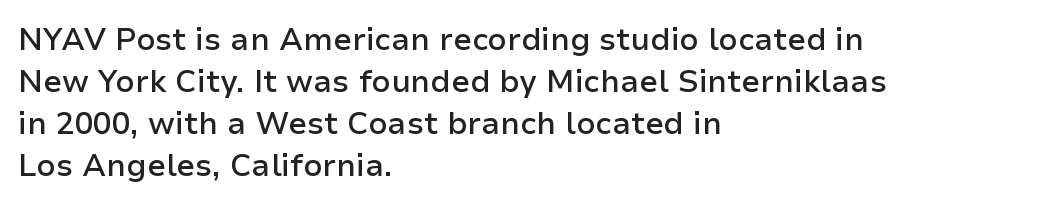
Q: Is the text bold? A: Semi-bold.
Q: Is the text italic (slanted)? A: No, it is upright.
Q: Is the typeface a serif or a sans-serif typeface? A: Sans-serif.
Q: Is the text underlined? A: No.
Q: How is the paragraph aligned? A: Left-aligned.
Q: Is the spacing between letters normal or unusually wide? A: Normal.
Q: Is the spacing between lines tight, normal or loose? A: Normal.
Q: Width (condensed, normal, or wide)? A: Normal.
Q: Stroke contrast? A: Low.
Q: x-height? A: Medium.
Q: Monospaced? A: No.
